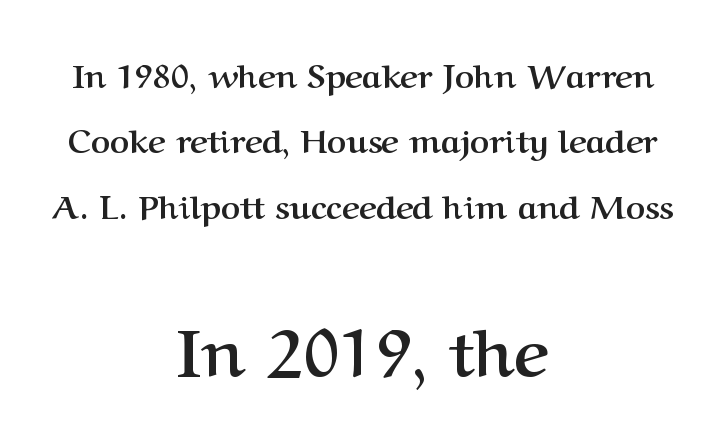
The image shows 66 px semibold serif type, upright; set centered, loose line spacing (1.98x), normal letter spacing, not underlined; the second (bottom) block is 2.0x larger; medium stroke contrast and a medium x-height.
